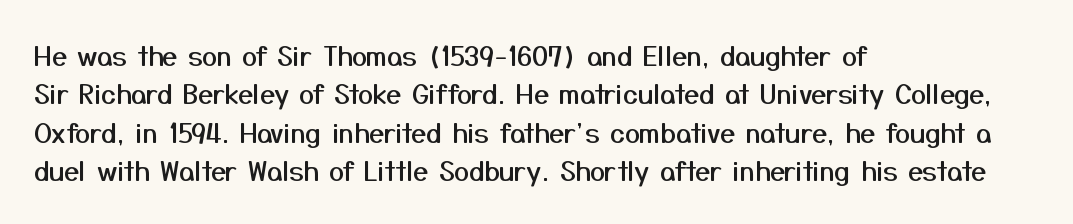
The image shows 27 px text type, upright; set left-aligned, normal line spacing (1.42x), normal letter spacing, not underlined.
